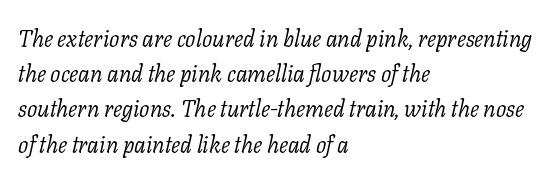
Q: Is the text bold? A: No.
Q: Is the text italic (slanted)? A: Yes, it leans right by about 11 degrees.
Q: Is the text underlined? A: No.
Q: How is the paragraph aligned? A: Left-aligned.
Q: Is the spacing between letters normal or unusually wide? A: Normal.
Q: Is the spacing between lines tight, normal or loose? A: Normal.
